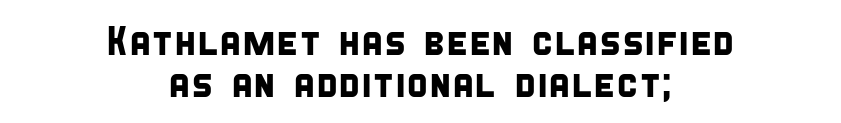
Line spacing here is tight. The rendering uses natural spacing where letterforms have individual widths. Has an underline been added? It has not. The type family on display is of the sans-serif kind.
